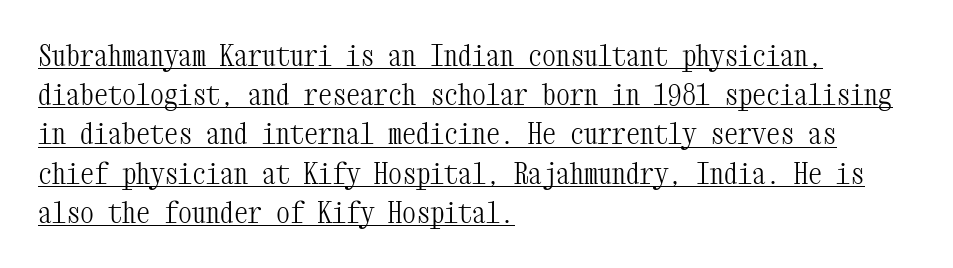
The image shows 28 px light, condensed serif type, upright, monospaced; set left-aligned, normal line spacing (1.4x), normal letter spacing, underlined; medium stroke contrast and a medium x-height.
